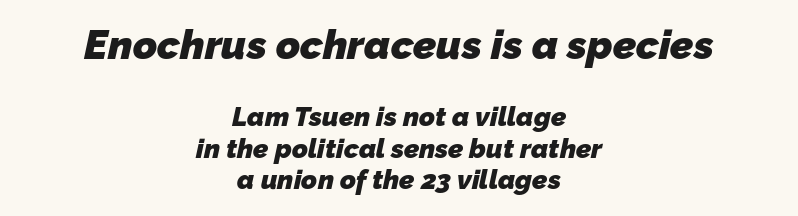
Q: Is the text bold? A: Yes.
Q: Is the typeface a serif or a sans-serif typeface? A: Sans-serif.
Q: Is the text underlined? A: No.
Q: How is the paragraph aligned? A: Centered.
Q: Is the spacing between letters normal or unusually wide? A: Normal.
Q: Which block of text is set in a larger size, the first (top) or the second (bottom)? A: The first (top) one.
Q: Width (condensed, normal, or wide)? A: Normal.
Q: Stroke contrast? A: Low.
Q: x-height? A: Medium.
Q: Monospaced? A: No.
